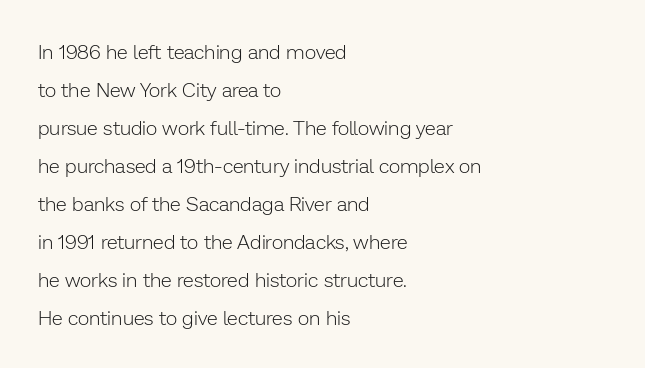
{"italic": "no", "bold": "no", "underline": "no", "align": "left", "line_spacing": "loose", "line_spacing_ratio": 1.9, "letter_spacing": "normal", "letter_spacing_em": 0.0, "glyph_px": 20}
